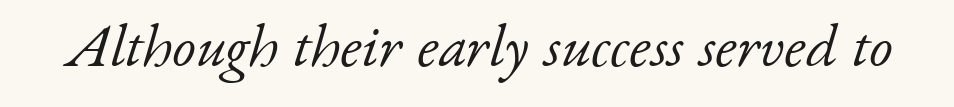
Q: Is the text bold? A: No.
Q: Is the text italic (slanted)? A: Yes, it leans right by about 17 degrees.
Q: Is the typeface a serif or a sans-serif typeface? A: Serif.
Q: Is the text underlined? A: No.
Q: Is the spacing between letters normal or unusually wide? A: Normal.
Q: Width (condensed, normal, or wide)? A: Normal.
Q: Stroke contrast? A: Low.
Q: x-height? A: Small.
Q: Monospaced? A: No.
